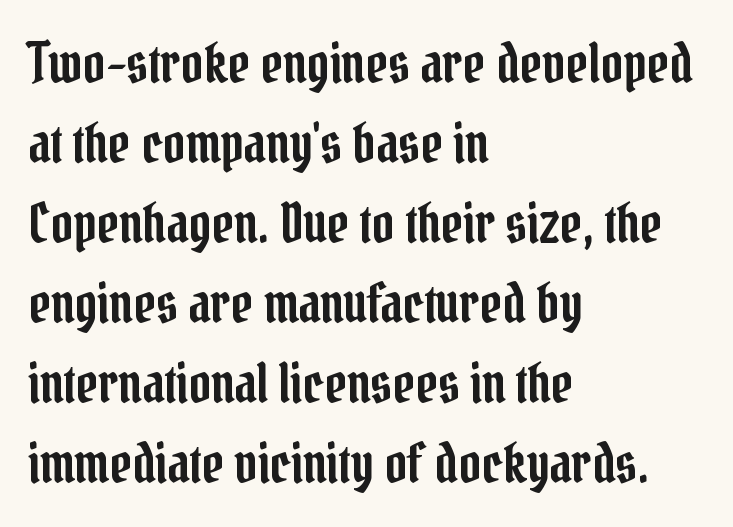
Proportional: the letters do not fall into vertical columns. Here the glyphs are tracked normally, forming tight word shapes. The axis of the letterforms is exactly vertical. Words float on clear page, feet unadorned.
